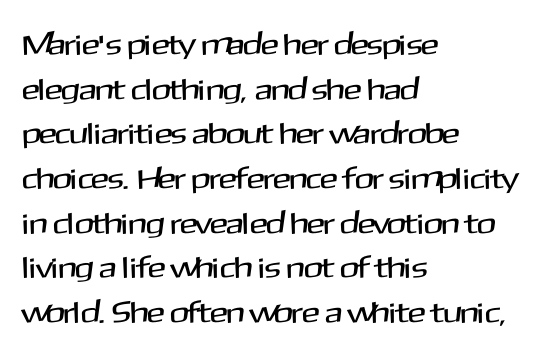
{"serif": "no", "italic": "no", "width": "normal", "stroke_contrast": "medium", "x_height": "medium", "monospaced": "no", "underline": "no", "align": "left", "line_spacing": "normal", "line_spacing_ratio": 1.49, "letter_spacing": "normal", "letter_spacing_em": 0.0, "glyph_px": 30}
